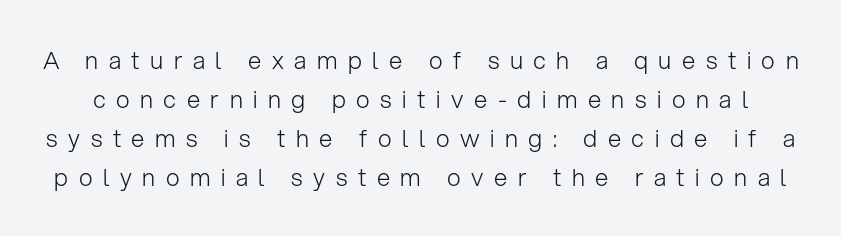
Q: Is the text bold? A: No.
Q: Is the text italic (slanted)? A: No, it is upright.
Q: Is the text underlined? A: No.
Q: Is the spacing between letters normal or unusually wide? A: Unusually wide.
Q: Is the spacing between lines tight, normal or loose? A: Normal.
